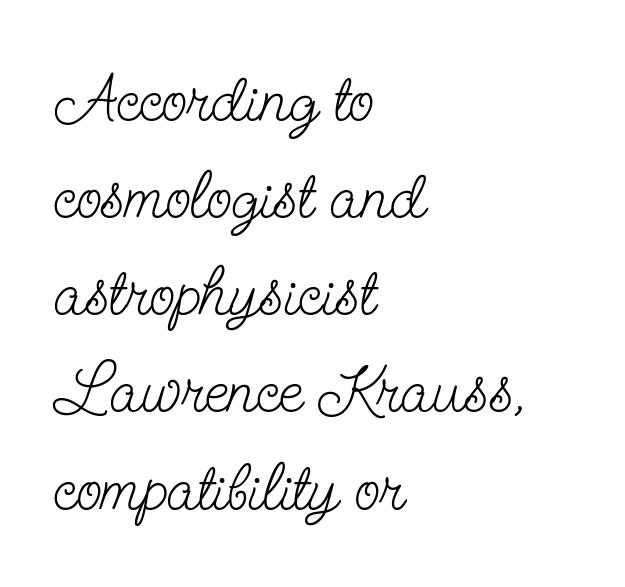
{"serif": "yes", "bold": "no", "weight": "light", "width": "condensed", "stroke_contrast": "low", "x_height": "small", "monospaced": "no", "underline": "no", "align": "left", "line_spacing": "normal", "line_spacing_ratio": 1.45, "letter_spacing": "normal", "letter_spacing_em": 0.0, "glyph_px": 67}
